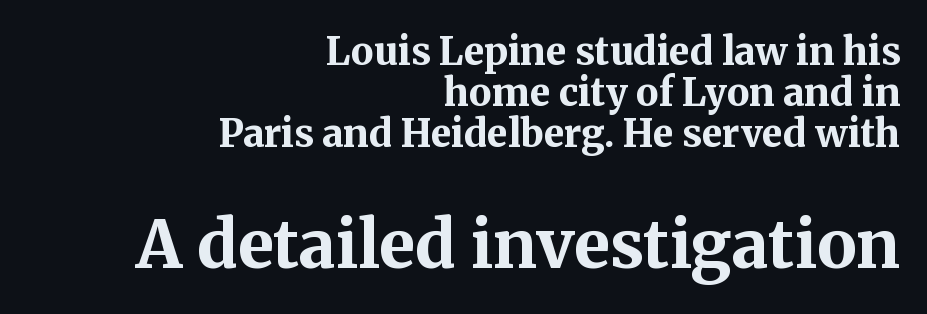
Q: Is the text bold? A: Yes.
Q: Is the text italic (slanted)? A: No, it is upright.
Q: Is the typeface a serif or a sans-serif typeface? A: Serif.
Q: Is the text underlined? A: No.
Q: How is the paragraph aligned? A: Right-aligned.
Q: Is the spacing between letters normal or unusually wide? A: Normal.
Q: Is the spacing between lines tight, normal or loose? A: Tight.
Q: Which block of text is set in a larger size, the first (top) or the second (bottom)? A: The second (bottom) one.
Q: Width (condensed, normal, or wide)? A: Normal.
Q: Stroke contrast? A: Medium.
Q: x-height? A: Medium.
Q: Monospaced? A: No.
